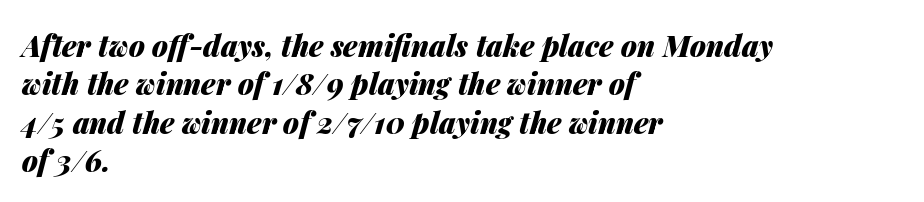
{"italic": "yes", "lean": "right", "slant_degrees": 14, "bold": "yes", "weight": "heavy", "width": "normal", "stroke_contrast": "medium", "x_height": "medium", "monospaced": "no", "underline": "no", "align": "left", "line_spacing": "normal", "line_spacing_ratio": 1.32, "letter_spacing": "normal", "letter_spacing_em": 0.0, "glyph_px": 29}
